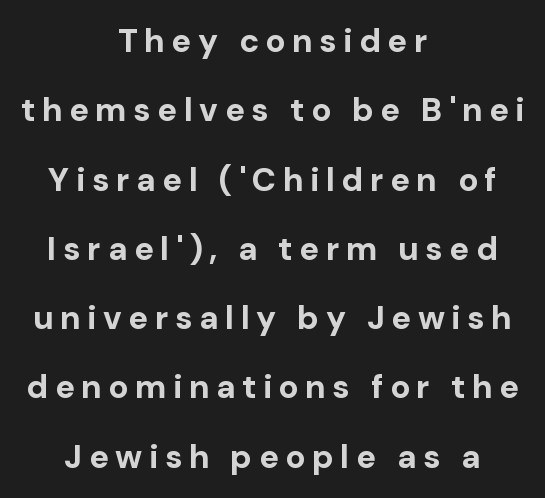
The image shows 33 px bold sans-serif type, upright; set centered, loose line spacing (2.1x), unusually wide letter spacing (+0.2 em), not underlined; low stroke contrast and a medium x-height.
